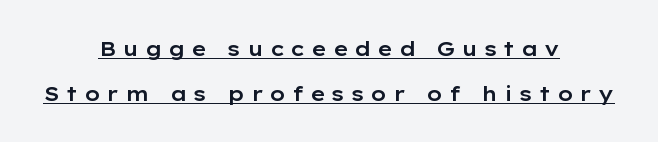
Notice how the stems are strictly vertical — no italics here. Interline gaps are noticeably wide in this sample. The text block is weighted toward neither margin, spreading evenly from the middle. There is plenty of visible air inserted between adjacent glyphs. The typesetter has applied underlining to the passage shown.
